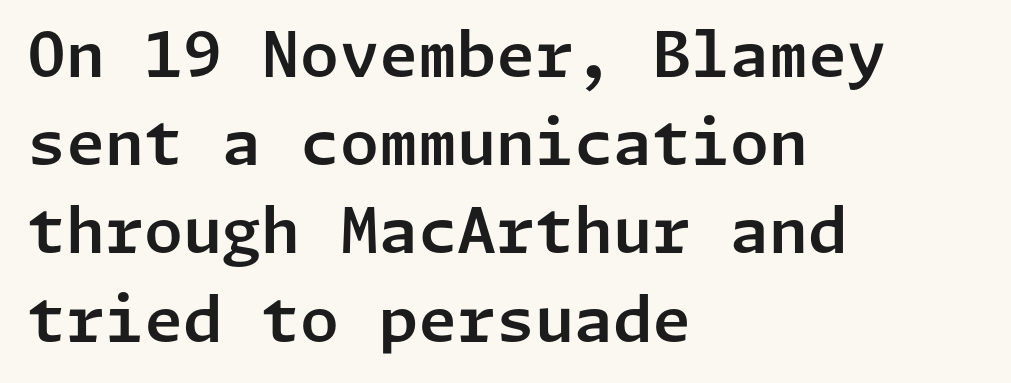
Q: Is the text italic (slanted)? A: No, it is upright.
Q: Is the typeface a serif or a sans-serif typeface? A: Sans-serif.
Q: Is the text underlined? A: No.
Q: How is the paragraph aligned? A: Left-aligned.
Q: Is the spacing between letters normal or unusually wide? A: Normal.
Q: Is the spacing between lines tight, normal or loose? A: Normal.
Q: Width (condensed, normal, or wide)? A: Normal.
Q: Stroke contrast? A: Low.
Q: x-height? A: Medium.
